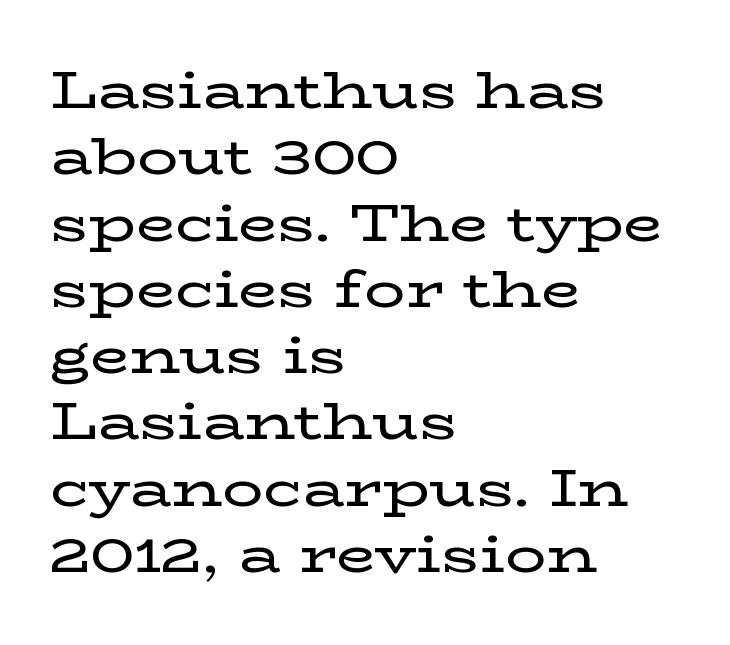
The characters display serif detailing at their extremities. Descender tails drop into unmarked territory. The axis of the letterforms is exactly vertical. The gaps between neighbouring characters are ordinary and unremarkable. Horizontal alignment here is leftward, the default for most running prose. You could not count columns in this text — the font is proportionally spaced.
